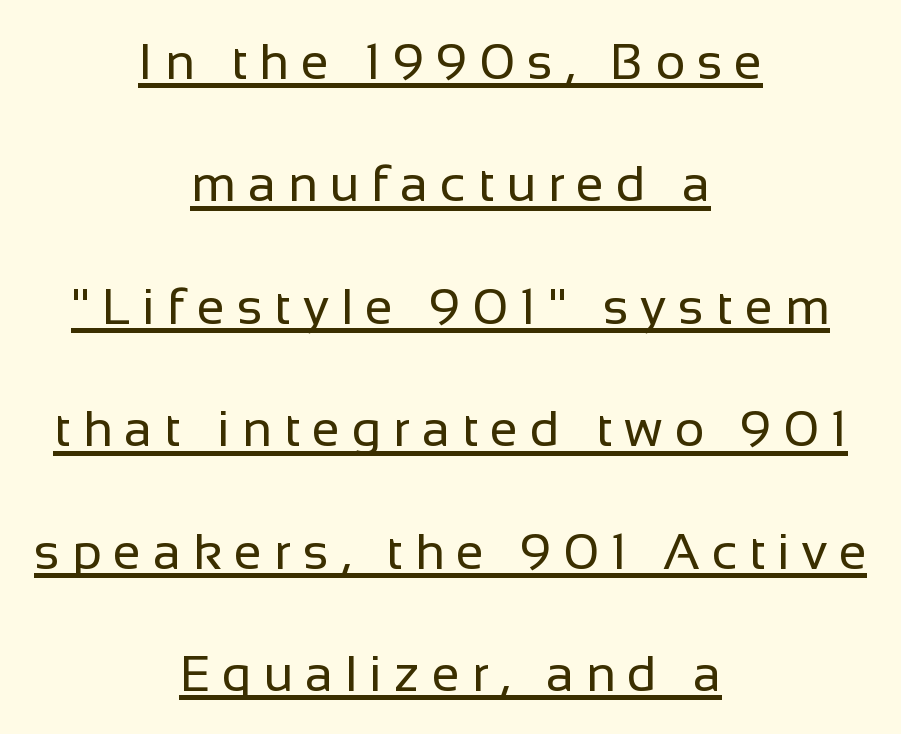
Q: Is the text bold? A: No.
Q: Is the text italic (slanted)? A: No, it is upright.
Q: Is the typeface a serif or a sans-serif typeface? A: Sans-serif.
Q: Is the text underlined? A: Yes.
Q: How is the paragraph aligned? A: Centered.
Q: Is the spacing between letters normal or unusually wide? A: Unusually wide.
Q: Is the spacing between lines tight, normal or loose? A: Loose.
Q: Width (condensed, normal, or wide)? A: Normal.
Q: Stroke contrast? A: Low.
Q: x-height? A: Medium.
Q: Monospaced? A: No.
